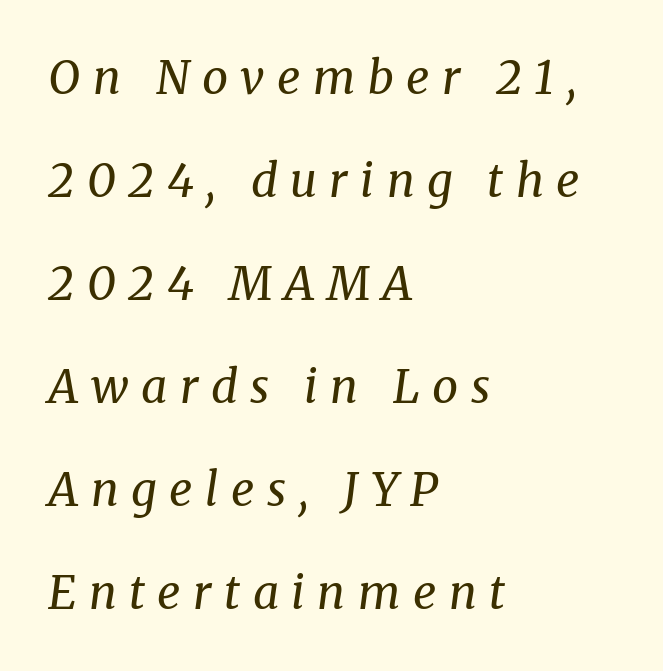
Q: Is the text bold? A: No.
Q: Is the text italic (slanted)? A: Yes, it leans right by about 8 degrees.
Q: Is the typeface a serif or a sans-serif typeface? A: Serif.
Q: Is the text underlined? A: No.
Q: How is the paragraph aligned? A: Left-aligned.
Q: Is the spacing between letters normal or unusually wide? A: Unusually wide.
Q: Is the spacing between lines tight, normal or loose? A: Loose.
Q: Width (condensed, normal, or wide)? A: Normal.
Q: Stroke contrast? A: Medium.
Q: x-height? A: Medium.
Q: Monospaced? A: No.
